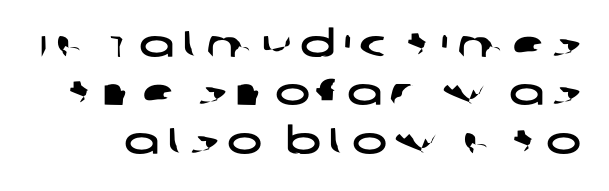
Rule under the text: the space is simply empty. The rendering uses natural spacing where letterforms have individual widths. You can tell from the bare stems that sans-serif type was used. The tracking jumps out immediately: characters are airy and widely separated. Leading: standard.
